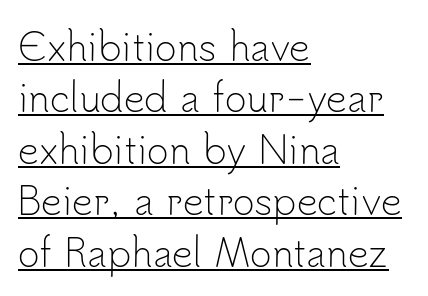
{"serif": "no", "italic": "no", "bold": "no", "weight": "light", "width": "normal", "stroke_contrast": "low", "x_height": "small", "monospaced": "no", "underline": "yes", "align": "left", "line_spacing": "normal", "line_spacing_ratio": 1.39, "letter_spacing": "normal", "letter_spacing_em": 0.0, "glyph_px": 37}
